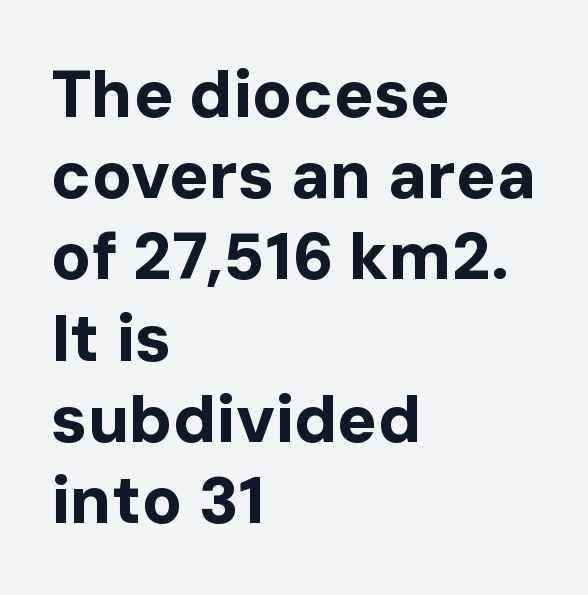
These lines were composed using upright roman letters. The face used here is proportionally spaced, like ordinary book or web type. Thick stems and heavy bowls — unmistakably bold. There is no visible air inserted between adjacent glyphs.
